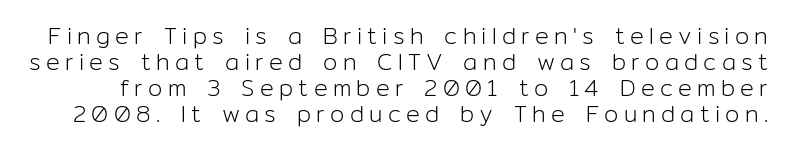
The image shows 23 px text type, upright; set tight line spacing (1.13x), unusually wide letter spacing (+0.23 em), not underlined.
